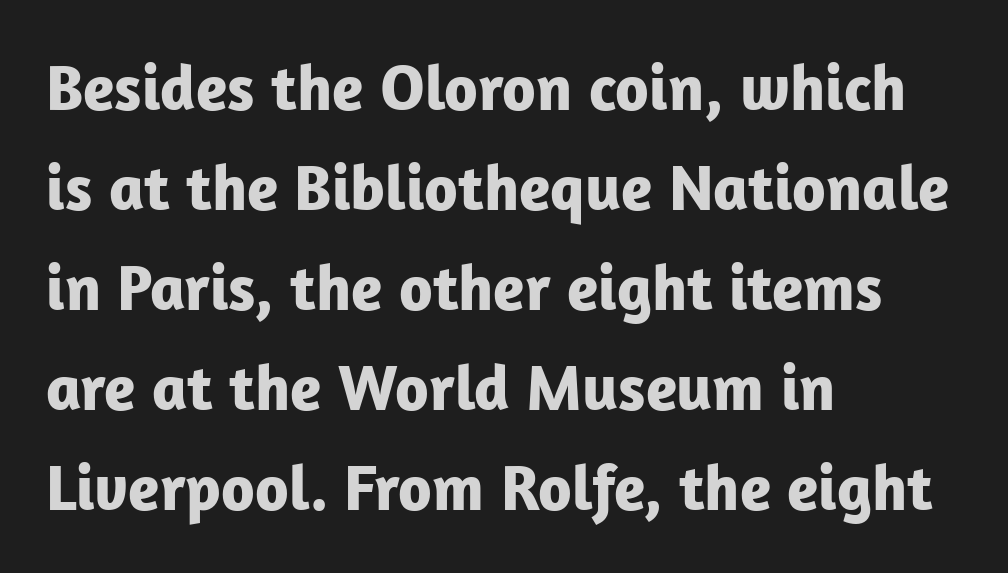
Q: Is the text bold? A: Yes.
Q: Is the text italic (slanted)? A: No, it is upright.
Q: Is the typeface a serif or a sans-serif typeface? A: Sans-serif.
Q: Is the text underlined? A: No.
Q: How is the paragraph aligned? A: Left-aligned.
Q: Is the spacing between letters normal or unusually wide? A: Normal.
Q: Is the spacing between lines tight, normal or loose? A: Normal.
Q: Width (condensed, normal, or wide)? A: Normal.
Q: Stroke contrast? A: Low.
Q: x-height? A: Medium.
Q: Monospaced? A: No.
